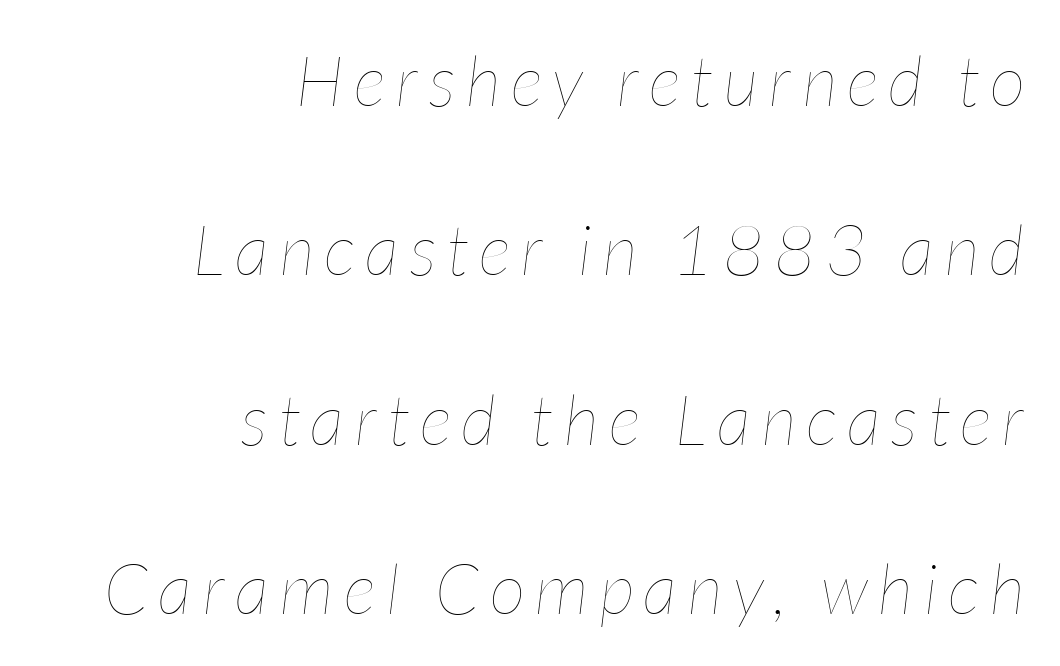
{"italic": "yes", "lean": "right", "slant_degrees": 7, "bold": "no", "weight": "thin", "width": "condensed", "stroke_contrast": "low", "x_height": "medium", "monospaced": "no", "underline": "no", "align": "right", "line_spacing": "loose", "line_spacing_ratio": 2.42, "glyph_px": 70}
